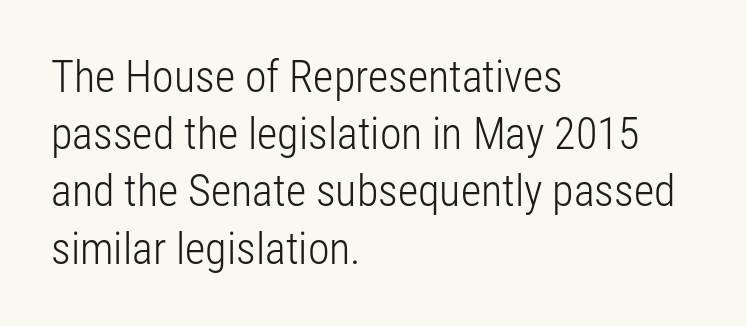
Q: Is the text bold? A: No.
Q: Is the text italic (slanted)? A: No, it is upright.
Q: Is the typeface a serif or a sans-serif typeface? A: Sans-serif.
Q: Is the text underlined? A: No.
Q: How is the paragraph aligned? A: Left-aligned.
Q: Is the spacing between letters normal or unusually wide? A: Normal.
Q: Is the spacing between lines tight, normal or loose? A: Normal.
Q: Width (condensed, normal, or wide)? A: Condensed.
Q: Stroke contrast? A: Low.
Q: x-height? A: Medium.
Q: Monospaced? A: No.
